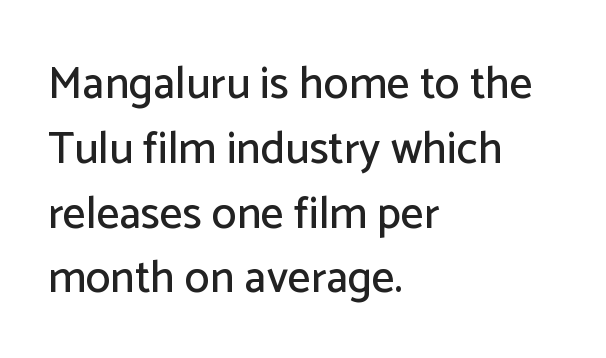
These lines are composed in type without serifs. Letter spacing: default. Lines of text with bare space underneath. A classic flush-left, rag-right setting is used for this passage.
